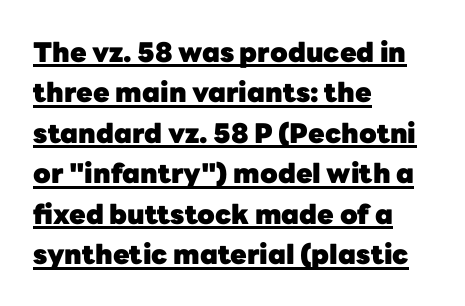
Is there an underline? Yes — a line sits under the letters. Each word holds together tightly as a unit, with standard inter-letter gaps. Caption: multi-line text, flush left, ragged right. These words are printed bold, with thick strokes throughout.
